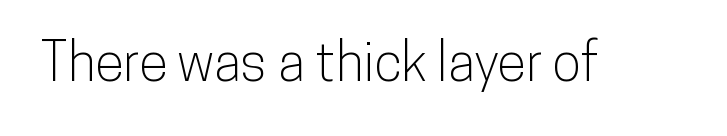
{"serif": "no", "italic": "no", "width": "condensed", "stroke_contrast": "low", "x_height": "medium", "monospaced": "no", "underline": "no", "letter_spacing": "normal", "letter_spacing_em": 0.0, "glyph_px": 53}
